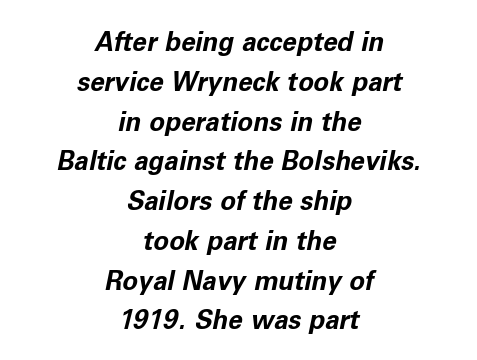
Q: Is the text bold? A: Yes.
Q: Is the text italic (slanted)? A: Yes, it leans right by about 11 degrees.
Q: Is the text underlined? A: No.
Q: How is the paragraph aligned? A: Centered.
Q: Is the spacing between letters normal or unusually wide? A: Normal.
Q: Is the spacing between lines tight, normal or loose? A: Normal.
